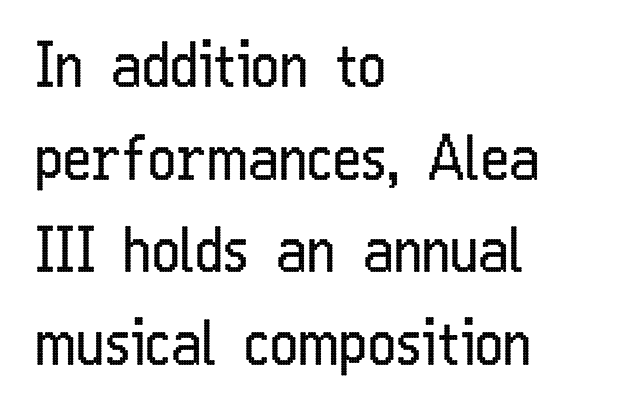
{"serif": "no", "italic": "no", "bold": "no", "weight": "regular", "width": "condensed", "stroke_contrast": "low", "x_height": "medium", "monospaced": "no", "underline": "no", "align": "left", "line_spacing": "normal", "line_spacing_ratio": 1.52, "letter_spacing": "normal", "letter_spacing_em": 0.0, "glyph_px": 61}
